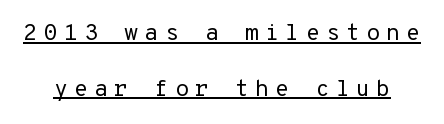
{"italic": "no", "bold": "no", "underline": "yes", "line_spacing": "loose", "line_spacing_ratio": 2.42, "letter_spacing": "wide", "letter_spacing_em": 0.26, "glyph_px": 23}
